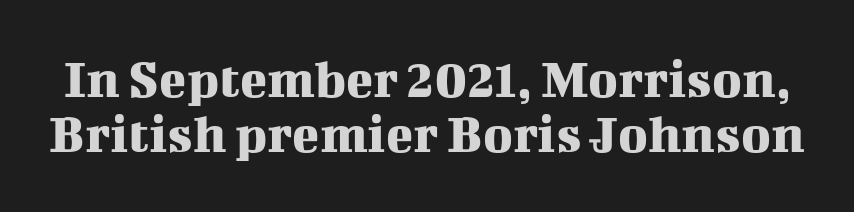
Q: Is the text italic (slanted)? A: No, it is upright.
Q: Is the typeface a serif or a sans-serif typeface? A: Serif.
Q: Is the text underlined? A: No.
Q: Is the spacing between letters normal or unusually wide? A: Normal.
Q: Is the spacing between lines tight, normal or loose? A: Tight.
Q: Width (condensed, normal, or wide)? A: Normal.
Q: Stroke contrast? A: Medium.
Q: x-height? A: Medium.
Q: Monospaced? A: No.
